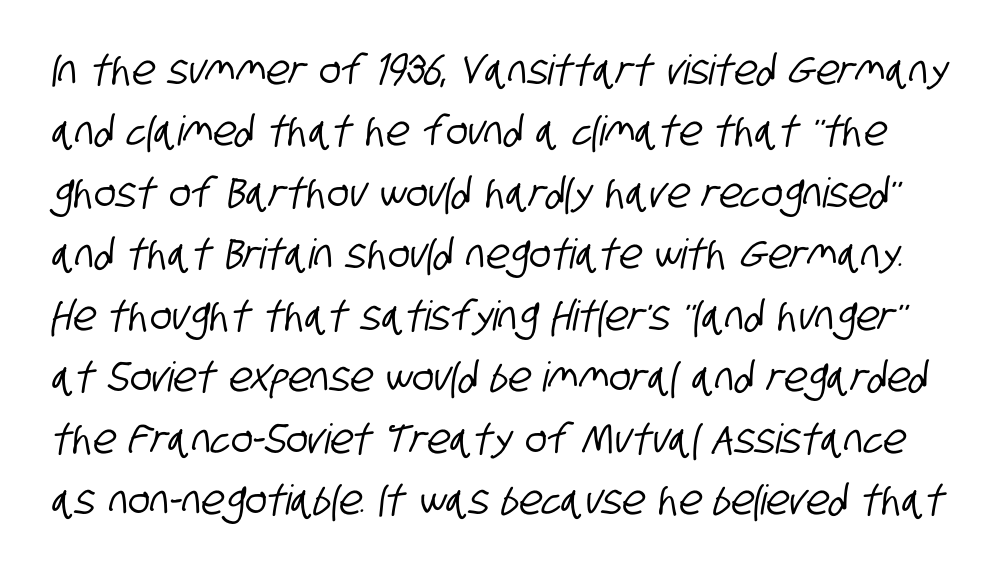
The image shows 41 px condensed sans-serif type; set normal line spacing (1.5x), normal letter spacing, not underlined; low stroke contrast and a large x-height.
